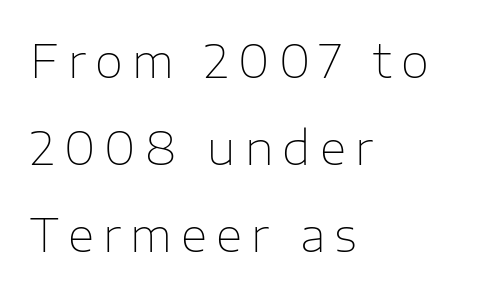
Q: Is the text bold? A: No.
Q: Is the text italic (slanted)? A: No, it is upright.
Q: Is the typeface a serif or a sans-serif typeface? A: Sans-serif.
Q: Is the text underlined? A: No.
Q: How is the paragraph aligned? A: Left-aligned.
Q: Is the spacing between letters normal or unusually wide? A: Unusually wide.
Q: Width (condensed, normal, or wide)? A: Normal.
Q: Stroke contrast? A: Low.
Q: x-height? A: Medium.
Q: Monospaced? A: No.
